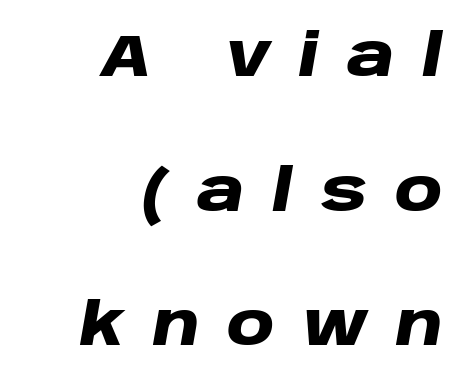
Notice how thick the strokes are: this is what a full bold looks like. Substantial extra tracking has been applied to these lines. Spacing verdict: proportional, widths tailored to each character. Descender tails drop into unmarked territory.
